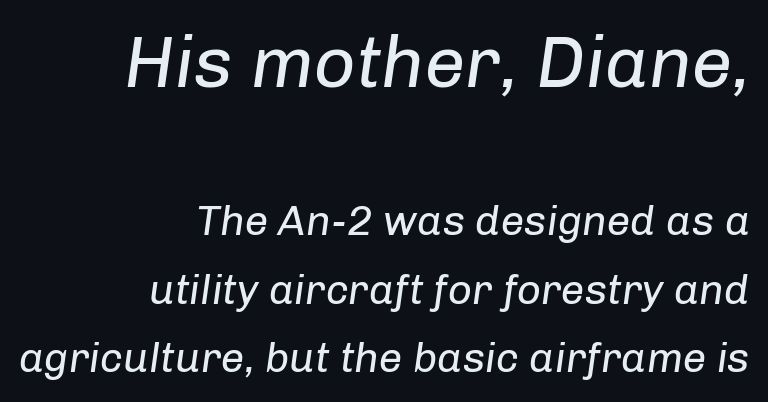
{"italic": "yes", "lean": "right", "slant_degrees": 8, "bold": "no", "weight": "regular", "width": "normal", "stroke_contrast": "low", "x_height": "medium", "monospaced": "no", "underline": "no", "align": "right", "line_spacing": "normal", "line_spacing_ratio": 1.63, "letter_spacing": "normal", "letter_spacing_em": 0.0, "larger_block": "first", "size_ratio": 1.74, "glyph_px": 73}
